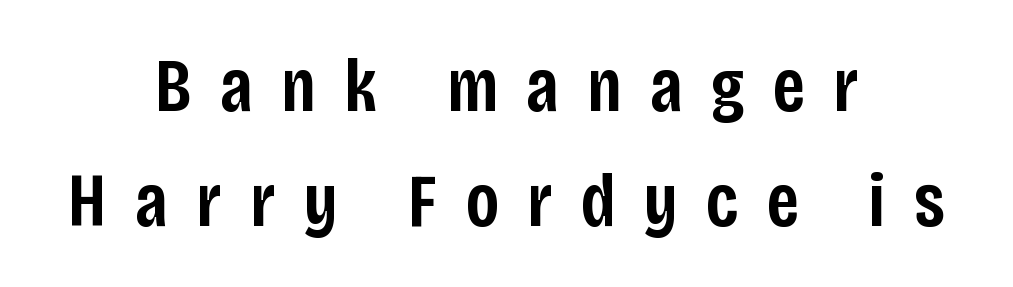
Q: Is the text bold? A: Semi-bold.
Q: Is the text italic (slanted)? A: No, it is upright.
Q: Is the typeface a serif or a sans-serif typeface? A: Sans-serif.
Q: Is the text underlined? A: No.
Q: How is the paragraph aligned? A: Centered.
Q: Is the spacing between letters normal or unusually wide? A: Unusually wide.
Q: Is the spacing between lines tight, normal or loose? A: Normal.
Q: Width (condensed, normal, or wide)? A: Condensed.
Q: Stroke contrast? A: Low.
Q: x-height? A: Large.
Q: Monospaced? A: No.
